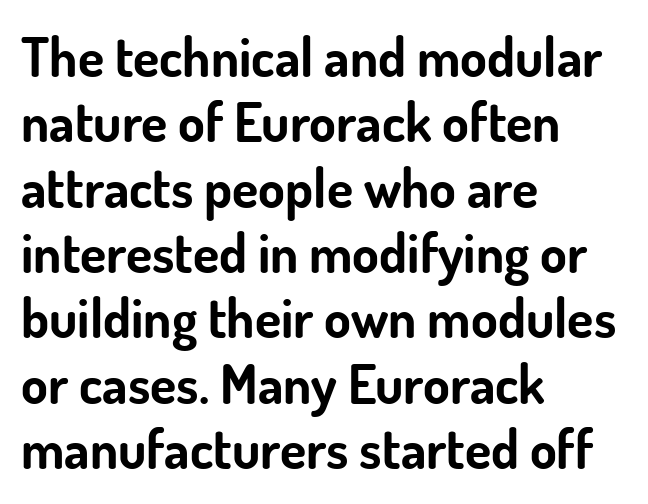
{"serif": "no", "italic": "no", "bold": "yes", "weight": "bold", "width": "normal", "stroke_contrast": "low", "x_height": "small", "monospaced": "no", "underline": "no", "align": "left", "line_spacing_ratio": 1.21, "letter_spacing": "normal", "letter_spacing_em": 0.0, "glyph_px": 54}
